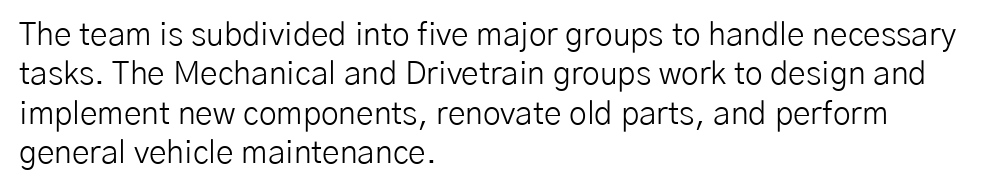
Q: Is the text bold? A: No.
Q: Is the text italic (slanted)? A: No, it is upright.
Q: Is the typeface a serif or a sans-serif typeface? A: Sans-serif.
Q: Is the text underlined? A: No.
Q: How is the paragraph aligned? A: Left-aligned.
Q: Is the spacing between letters normal or unusually wide? A: Normal.
Q: Width (condensed, normal, or wide)? A: Normal.
Q: Stroke contrast? A: Low.
Q: x-height? A: Medium.
Q: Monospaced? A: No.
